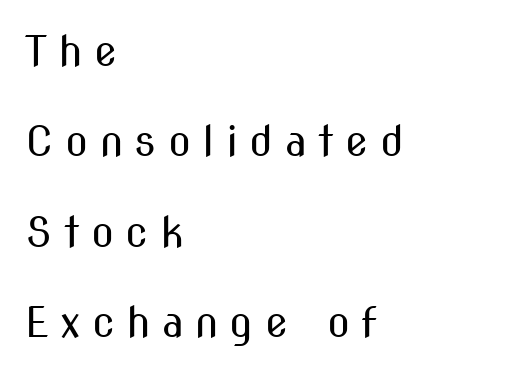
The image shows 42 px regular-weight, condensed sans-serif type, upright; set left-aligned, loose line spacing (2.15x), unusually wide letter spacing (+0.27 em), not underlined; medium stroke contrast and a medium x-height.
